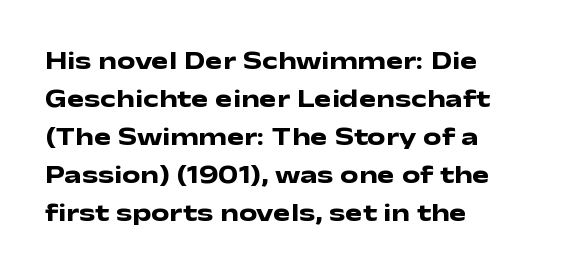
{"italic": "no", "bold": "yes", "underline": "no", "align": "left", "line_spacing": "normal", "line_spacing_ratio": 1.46, "letter_spacing": "normal", "letter_spacing_em": 0.0, "glyph_px": 26}
